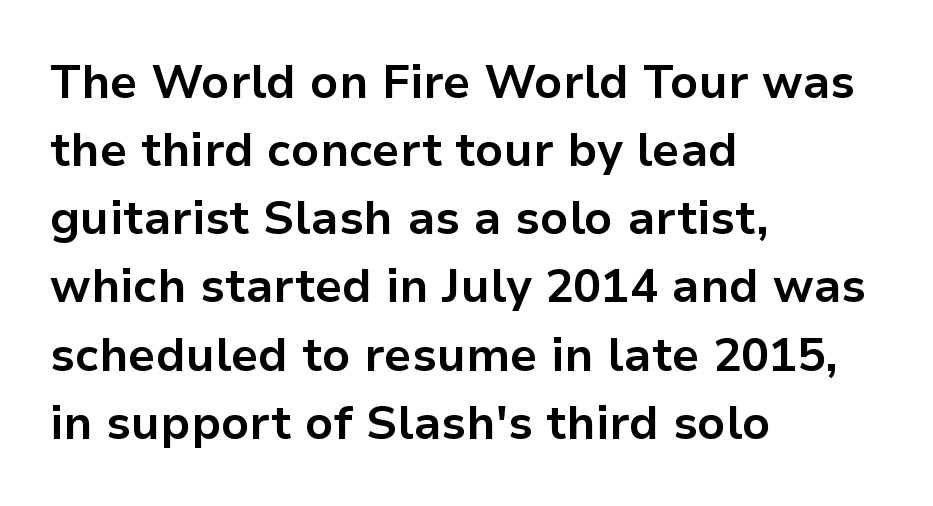
Q: Is the text bold? A: Yes.
Q: Is the text italic (slanted)? A: No, it is upright.
Q: Is the typeface a serif or a sans-serif typeface? A: Sans-serif.
Q: Is the text underlined? A: No.
Q: How is the paragraph aligned? A: Left-aligned.
Q: Is the spacing between letters normal or unusually wide? A: Normal.
Q: Is the spacing between lines tight, normal or loose? A: Normal.
Q: Width (condensed, normal, or wide)? A: Normal.
Q: Stroke contrast? A: Low.
Q: x-height? A: Medium.
Q: Monospaced? A: No.
